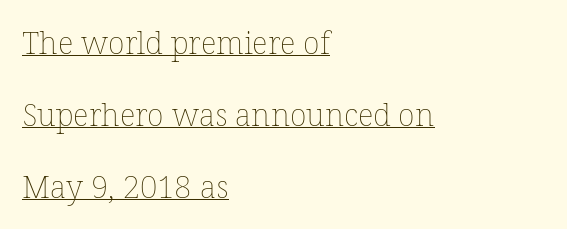
Character widths vary here, with narrow letters taking less room than wide ones. Default kerning and tracking; the words read as compact shapes. Underlined type. Vertical strokes here are truly vertical. Left-aligned paragraph, ragged on the right. The line-height multiplier appears high, well above default.
